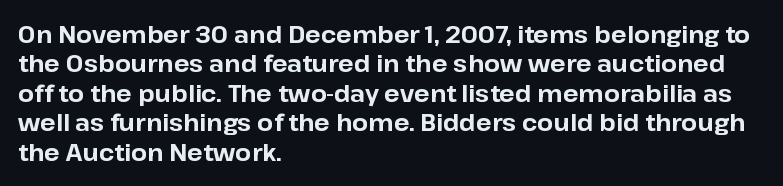
Q: Is the text bold? A: Yes.
Q: Is the text italic (slanted)? A: No, it is upright.
Q: Is the text underlined? A: No.
Q: How is the paragraph aligned? A: Left-aligned.
Q: Is the spacing between letters normal or unusually wide? A: Normal.
Q: Is the spacing between lines tight, normal or loose? A: Normal.
